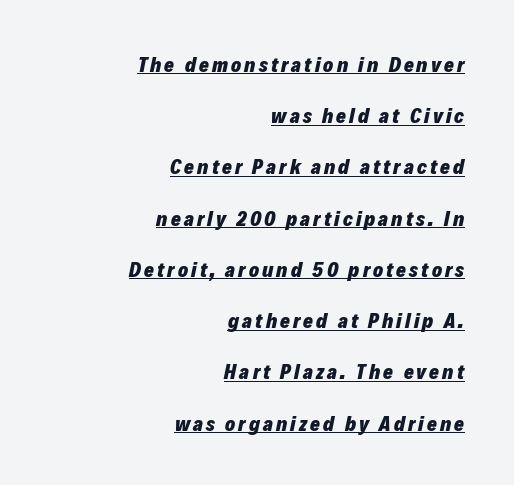
Q: Is the text bold? A: Yes.
Q: Is the text italic (slanted)? A: Yes, it leans right by about 12 degrees.
Q: Is the text underlined? A: Yes.
Q: How is the paragraph aligned? A: Right-aligned.
Q: Is the spacing between lines tight, normal or loose? A: Loose.
